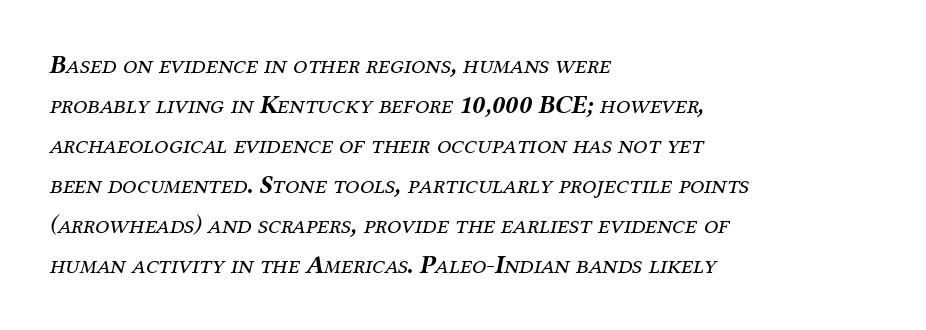
The image shows 26 px text type, italic (leaning right); set left-aligned, normal line spacing (1.54x), normal letter spacing, not underlined.
